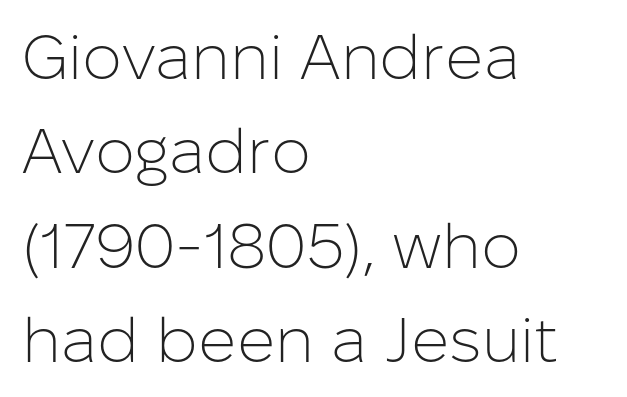
Has an underline been added? It has not. Caption: standard tracking, unaltered. The type family on display is of the sans-serif kind. If you drew a line through each stem, it would be perfectly vertical.
